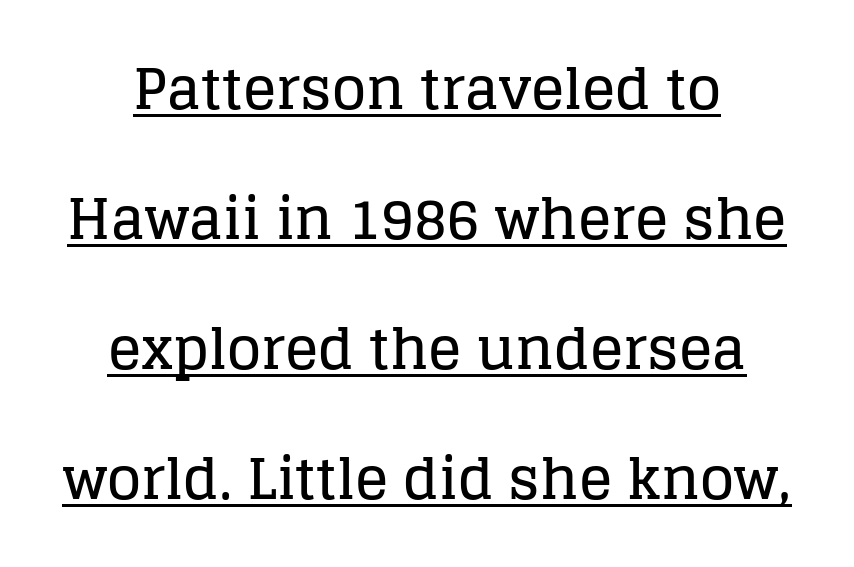
These lines were composed using upright roman letters. These lines stack symmetrically, like a column narrowing and widening about its center. Students, observe the line beneath the letters — that is underlining. The type is set solid horizontally, with unmodified tracking. Here the designer chose a conventional face with non-uniform glyph widths.
